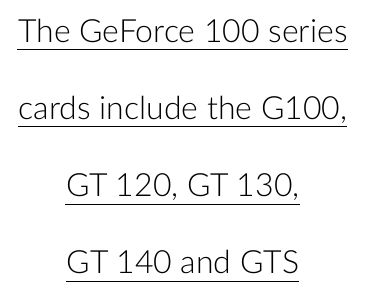
The image shows 32 px light sans-serif type, upright; set centered, loose line spacing (2.41x), normal letter spacing, underlined; low stroke contrast and a medium x-height.
